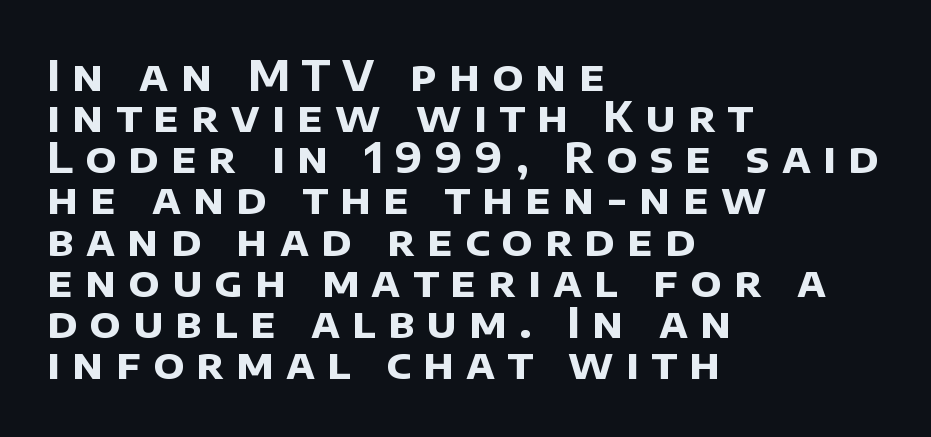
The image shows 42 px bold sans-serif type; set left-aligned, tight line spacing (0.98x), unusually wide letter spacing (+0.29 em), not underlined; low stroke contrast and a large x-height.
